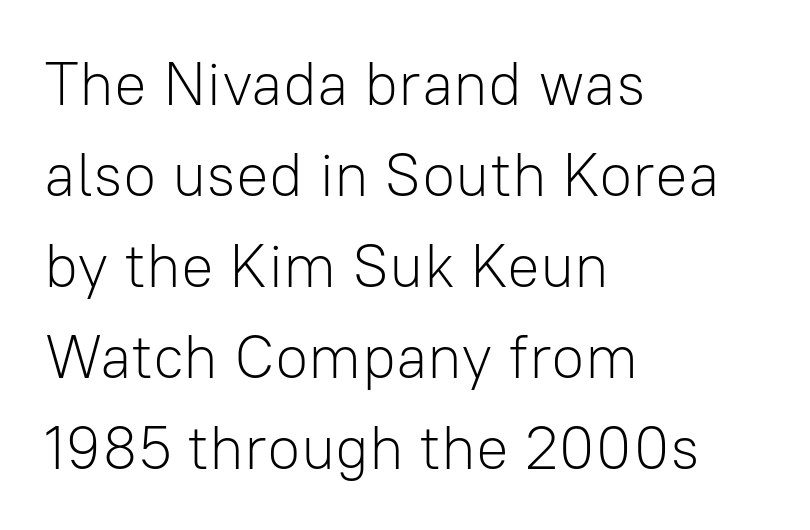
Q: Is the text bold? A: No.
Q: Is the text italic (slanted)? A: No, it is upright.
Q: Is the typeface a serif or a sans-serif typeface? A: Sans-serif.
Q: Is the text underlined? A: No.
Q: How is the paragraph aligned? A: Left-aligned.
Q: Is the spacing between letters normal or unusually wide? A: Normal.
Q: Is the spacing between lines tight, normal or loose? A: Normal.
Q: Width (condensed, normal, or wide)? A: Normal.
Q: Stroke contrast? A: Low.
Q: x-height? A: Medium.
Q: Monospaced? A: No.
